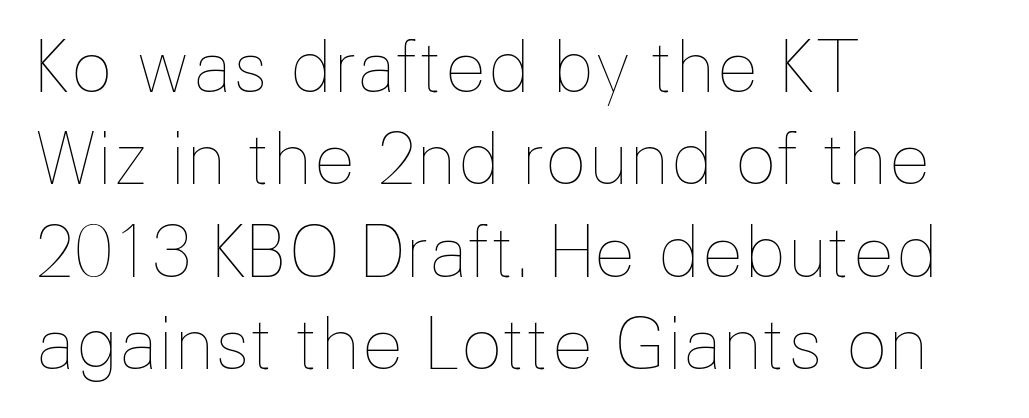
Nope, not italic — everything's standing straight. Spacing between characters is what you'd get straight out of the box. Every row of glyphs begins at an identical x-position on the left. One glance says typical: line gaps are just what's usual. Unmarked baselines from the first word to the last.
